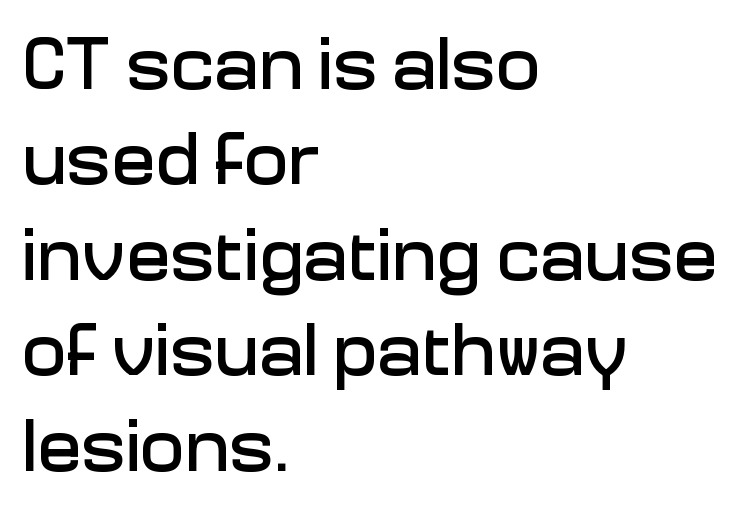
Nothing unusual about the tracking: characters are spaced as the font intends. These lines are rendered in a variable-pitch font. Unlike italic type, these characters show no tilt at all. These lines sit exactly where default settings would place them. A sans-serif font was chosen for this passage.
